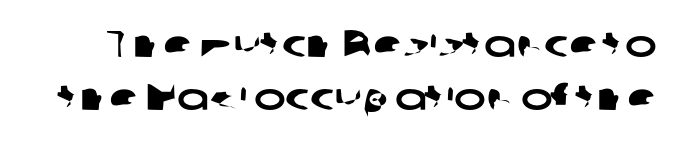
The face used here is proportionally spaced, like ordinary book or web type. The lines sit at an ordinary, default distance from one another. Underline: absent. Look at the tracking — it's just the regular setting, nothing added.
